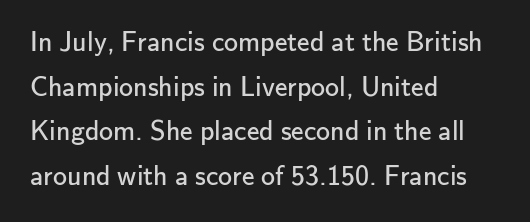
The image shows 28 px regular-weight sans-serif type, upright; set left-aligned, normal line spacing (1.59x), normal letter spacing, not underlined; low stroke contrast and a small x-height.
